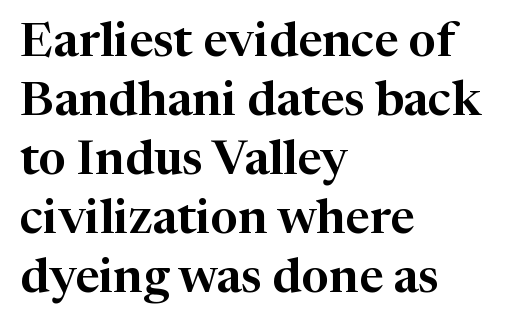
{"serif": "yes", "italic": "no", "width": "normal", "stroke_contrast": "high", "x_height": "medium", "monospaced": "no", "underline": "no", "align": "left", "line_spacing_ratio": 1.23, "letter_spacing": "normal", "letter_spacing_em": 0.0, "glyph_px": 48}
